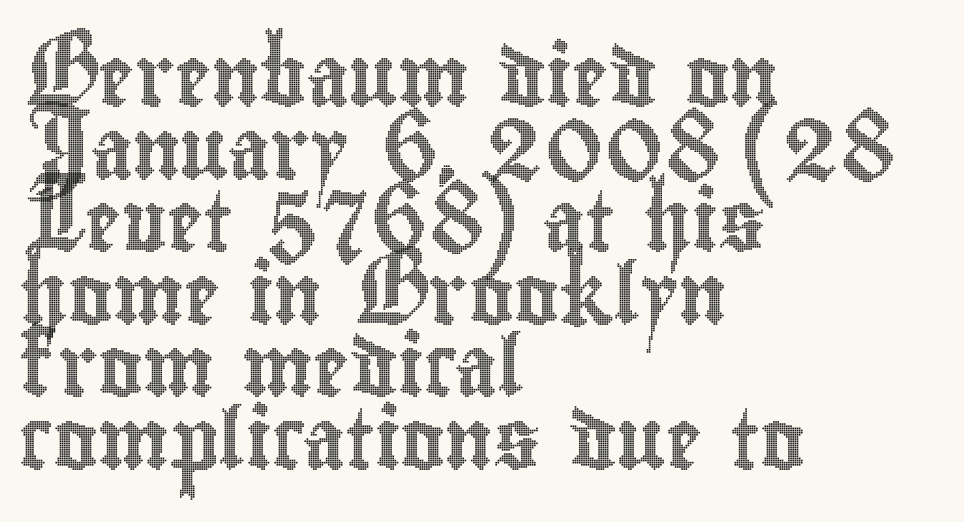
Q: Is the text italic (slanted)? A: No, it is upright.
Q: Is the text underlined? A: No.
Q: How is the paragraph aligned? A: Left-aligned.
Q: Is the spacing between letters normal or unusually wide? A: Normal.
Q: Width (condensed, normal, or wide)? A: Condensed.
Q: x-height? A: Small.
Q: Monospaced? A: No.
